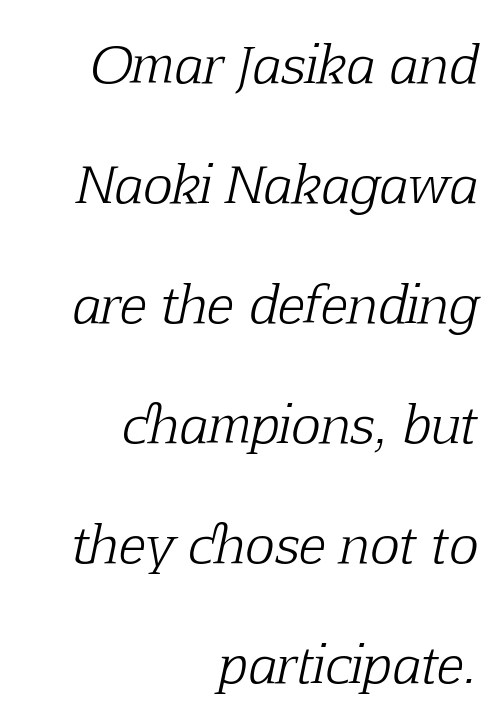
The image shows 50 px light serif type, italic (leaning right); set right-aligned, loose line spacing (2.4x), normal letter spacing, not underlined; low stroke contrast and a medium x-height.
